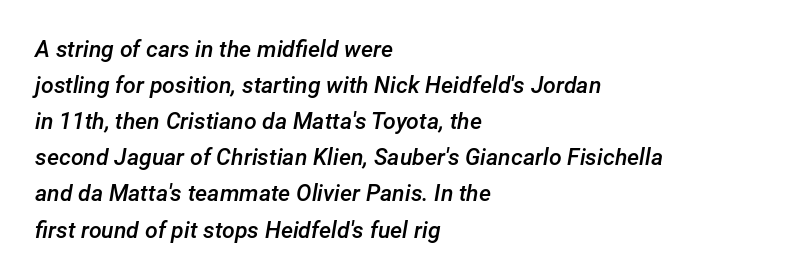
{"italic": "yes", "lean": "right", "slant_degrees": 12, "bold": "semi", "underline": "no", "align": "left", "line_spacing": "normal", "line_spacing_ratio": 1.57, "letter_spacing": "normal", "letter_spacing_em": 0.0, "glyph_px": 23}
